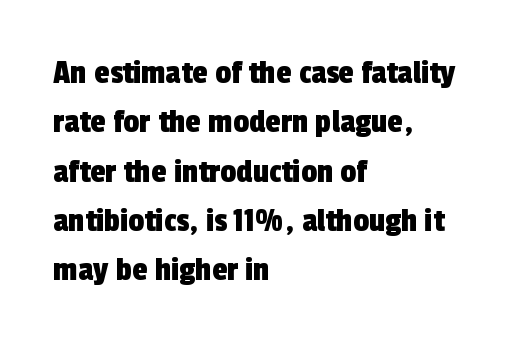
Is there much room between lines? A standard amount, neither cramped nor airy. Check under the words: just untouched page. This is sans-serif lettering, the kind often seen on screens and signage. The tracking reads as untouched default to a designer's eye. These lines are rendered in a variable-pitch font. Notice how the passage keeps a crisp vertical edge on the left only.
